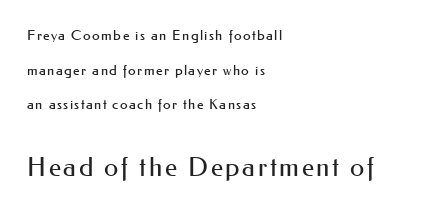
This is the regular roman posture of the typeface. This sample is left-justified, so line endings fall wherever the words run out. The letterforms sit at book weight or below. Honestly, the rows look like they've been pulled way apart.
